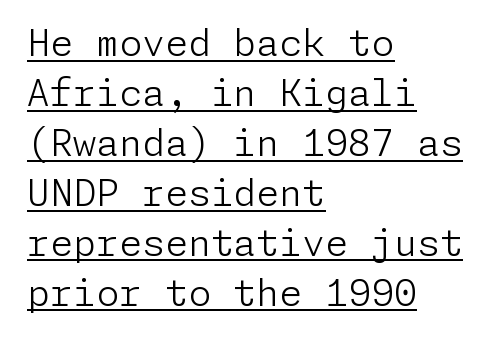
Q: Is the text bold? A: No.
Q: Is the text italic (slanted)? A: No, it is upright.
Q: Is the typeface a serif or a sans-serif typeface? A: Sans-serif.
Q: Is the text underlined? A: Yes.
Q: How is the paragraph aligned? A: Left-aligned.
Q: Is the spacing between letters normal or unusually wide? A: Normal.
Q: Is the spacing between lines tight, normal or loose? A: Normal.
Q: Width (condensed, normal, or wide)? A: Normal.
Q: Stroke contrast? A: Low.
Q: x-height? A: Medium.
